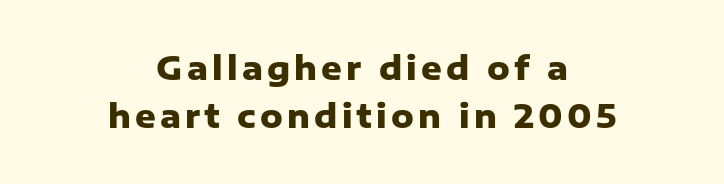
{"serif": "no", "italic": "no", "bold": "yes", "weight": "heavy", "width": "normal", "stroke_contrast": "low", "x_height": "medium", "monospaced": "no", "underline": "no", "align": "center", "line_spacing": "normal", "line_spacing_ratio": 1.51, "glyph_px": 32}
